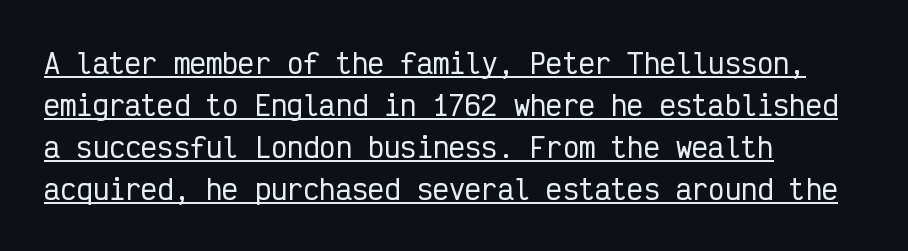
{"italic": "no", "underline": "yes", "align": "left", "line_spacing": "normal", "line_spacing_ratio": 1.55, "letter_spacing": "normal", "letter_spacing_em": 0.0, "glyph_px": 27}
